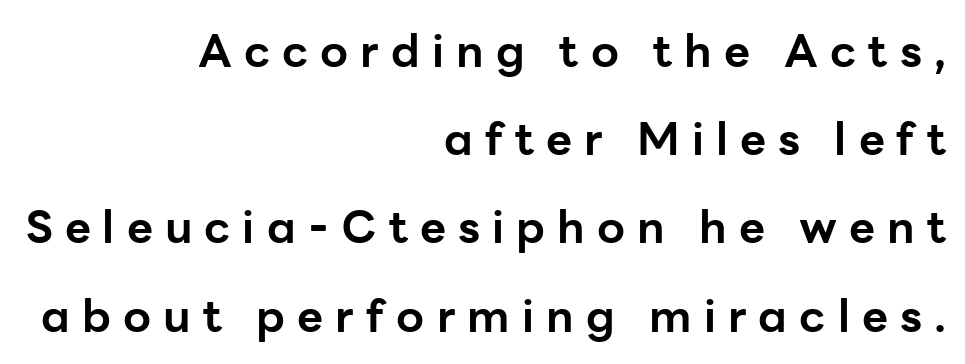
Q: Is the text bold? A: Yes.
Q: Is the text italic (slanted)? A: No, it is upright.
Q: Is the typeface a serif or a sans-serif typeface? A: Sans-serif.
Q: Is the text underlined? A: No.
Q: How is the paragraph aligned? A: Right-aligned.
Q: Is the spacing between letters normal or unusually wide? A: Unusually wide.
Q: Is the spacing between lines tight, normal or loose? A: Loose.
Q: Width (condensed, normal, or wide)? A: Normal.
Q: Stroke contrast? A: Low.
Q: x-height? A: Medium.
Q: Monospaced? A: No.
